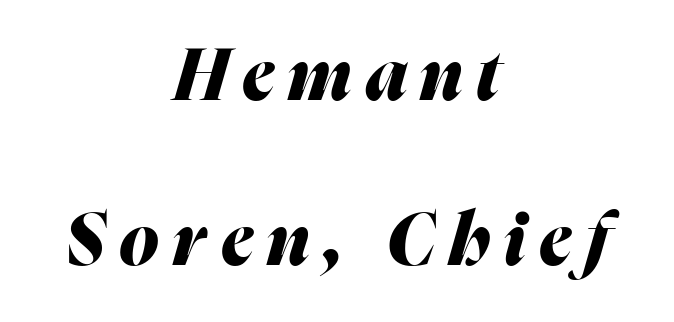
The image shows 72 px heavy type, italic (leaning right); set centered, loose line spacing (2.29x), not underlined; medium stroke contrast and a medium x-height.
